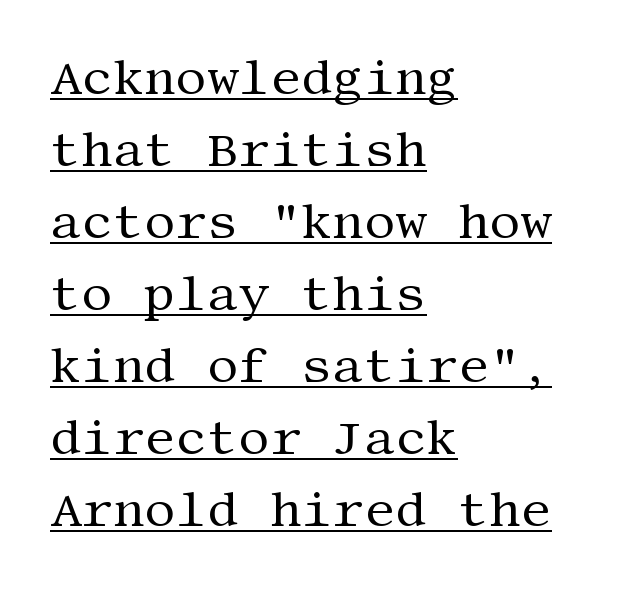
{"serif": "yes", "italic": "no", "bold": "no", "weight": "regular", "width": "normal", "stroke_contrast": "medium", "x_height": "large", "underline": "yes", "align": "left", "line_spacing": "normal", "line_spacing_ratio": 1.47, "letter_spacing": "normal", "letter_spacing_em": 0.0, "glyph_px": 49}
